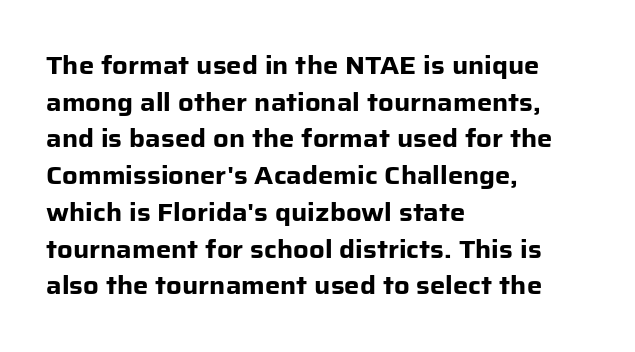
Q: Is the text bold? A: Yes.
Q: Is the text italic (slanted)? A: No, it is upright.
Q: Is the text underlined? A: No.
Q: How is the paragraph aligned? A: Left-aligned.
Q: Is the spacing between letters normal or unusually wide? A: Normal.
Q: Is the spacing between lines tight, normal or loose? A: Normal.
